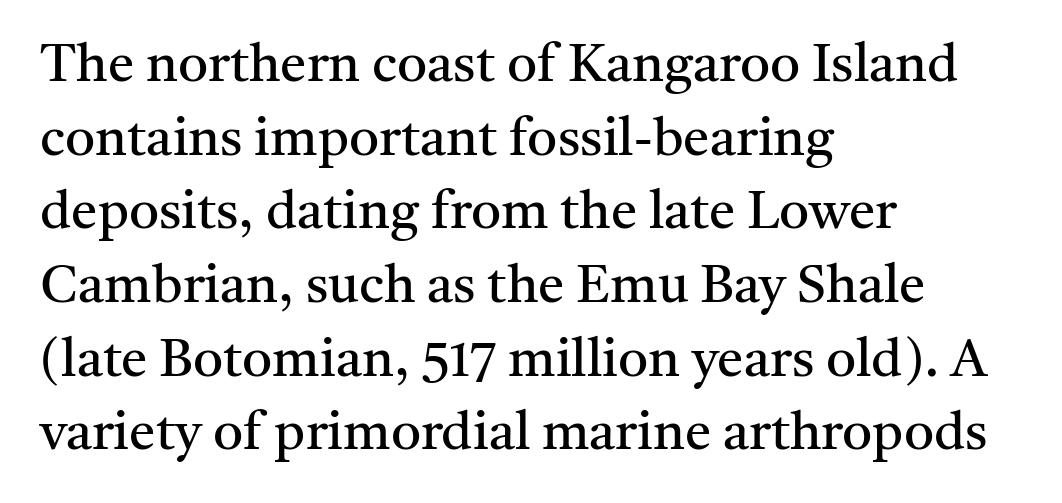
What's the leading like? Ordinary, nothing unusual. When letters stand straight like this, we call the style roman or upright. The rendering shows small feet on the letterforms — a serif design. Visually the block forms a straight wall on the left and a jagged coastline on the right.
